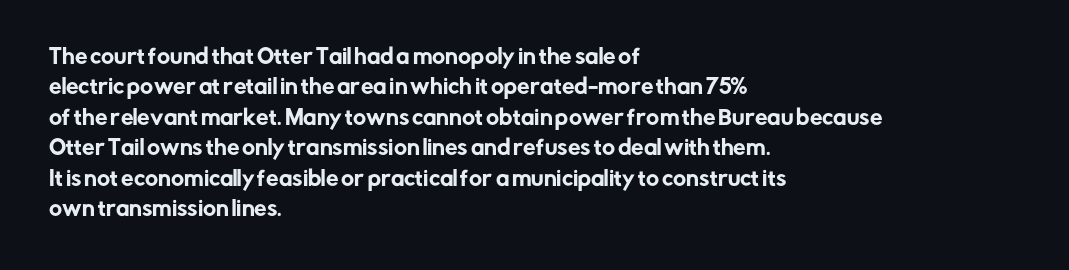
Characters follow at the spacing the type designer built in. The line-height multiplier appears to be the usual default. Just letters on the line, the space beneath them empty. It's the straight-up-and-down kind of type. Each line starts at the same left margin while the right side varies.
